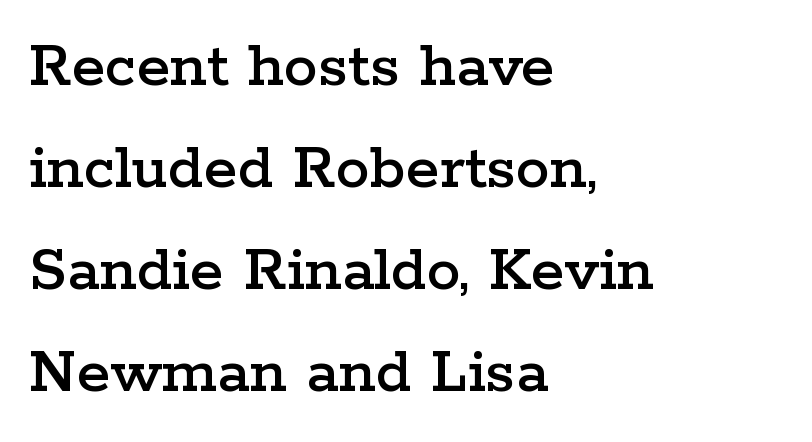
The image shows 68 px wide serif type, upright; set left-aligned, normal line spacing (1.5x), normal letter spacing, not underlined; low stroke contrast and a medium x-height.
